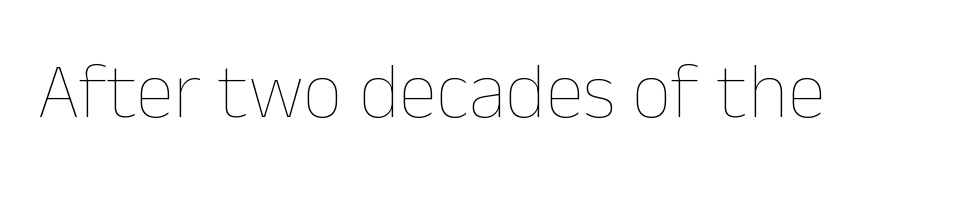
Descenders hang freely into open space. Compared with a typical body face, this is equally light or lighter still. These lines are rendered in a variable-pitch font. Posture: vertical. Tracking value appears to be zero — textbook default spacing.
